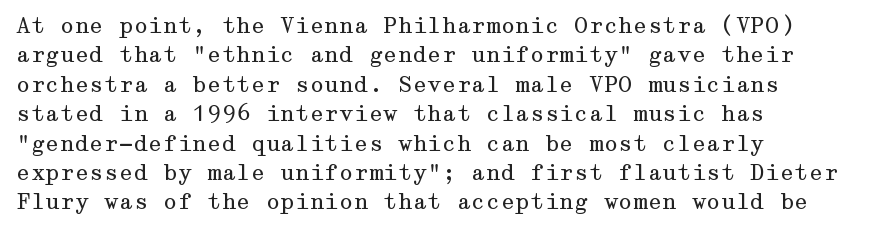
Q: Is the text bold? A: No.
Q: Is the text italic (slanted)? A: No, it is upright.
Q: Is the text underlined? A: No.
Q: How is the paragraph aligned? A: Left-aligned.
Q: Is the spacing between letters normal or unusually wide? A: Normal.
Q: Is the spacing between lines tight, normal or loose? A: Normal.
